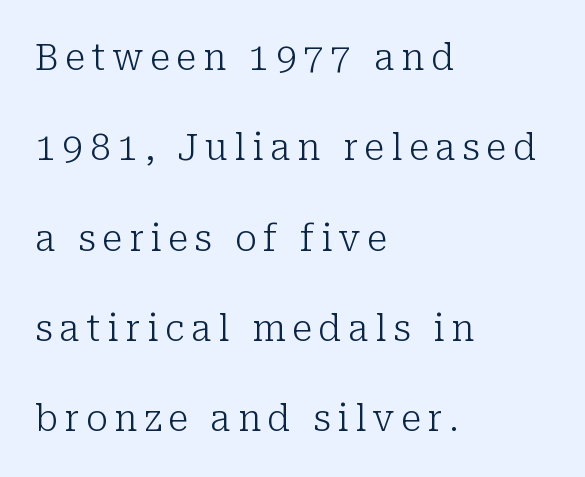
{"serif": "yes", "italic": "no", "bold": "no", "weight": "light", "width": "normal", "stroke_contrast": "low", "x_height": "medium", "monospaced": "no", "underline": "no", "align": "left", "line_spacing": "loose", "line_spacing_ratio": 2.44, "glyph_px": 37}
